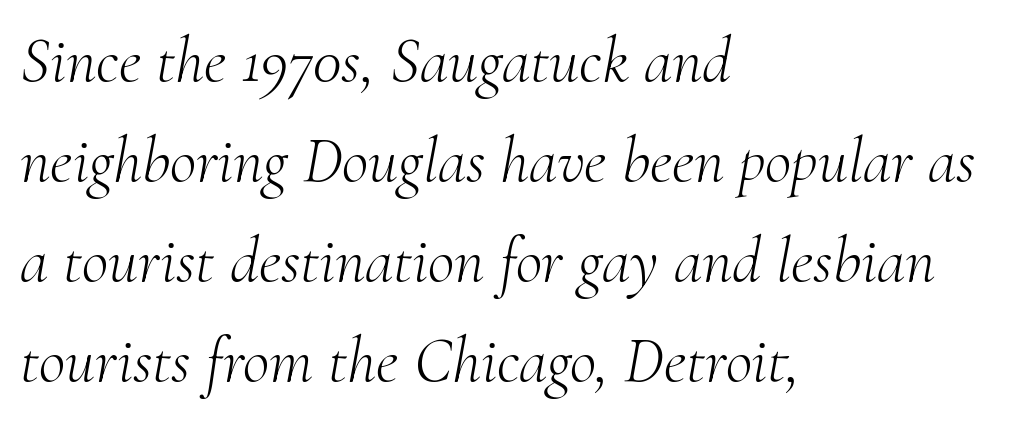
Q: Is the text bold? A: No.
Q: Is the text italic (slanted)? A: Yes, it leans right by about 10 degrees.
Q: Is the typeface a serif or a sans-serif typeface? A: Serif.
Q: Is the text underlined? A: No.
Q: How is the paragraph aligned? A: Left-aligned.
Q: Is the spacing between letters normal or unusually wide? A: Normal.
Q: Is the spacing between lines tight, normal or loose? A: Normal.
Q: Width (condensed, normal, or wide)? A: Normal.
Q: Stroke contrast? A: Medium.
Q: x-height? A: Small.
Q: Monospaced? A: No.
